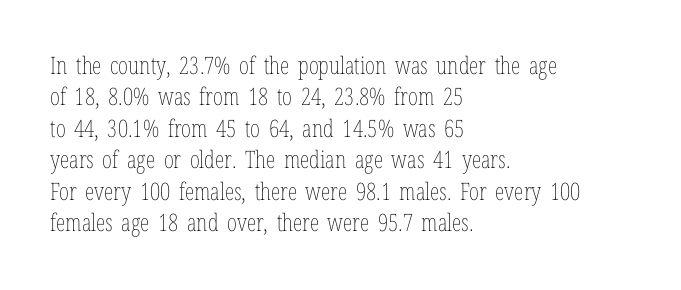
{"italic": "no", "bold": "no", "underline": "no", "align": "left", "line_spacing": "normal", "line_spacing_ratio": 1.31, "letter_spacing": "normal", "letter_spacing_em": 0.0, "glyph_px": 24}
